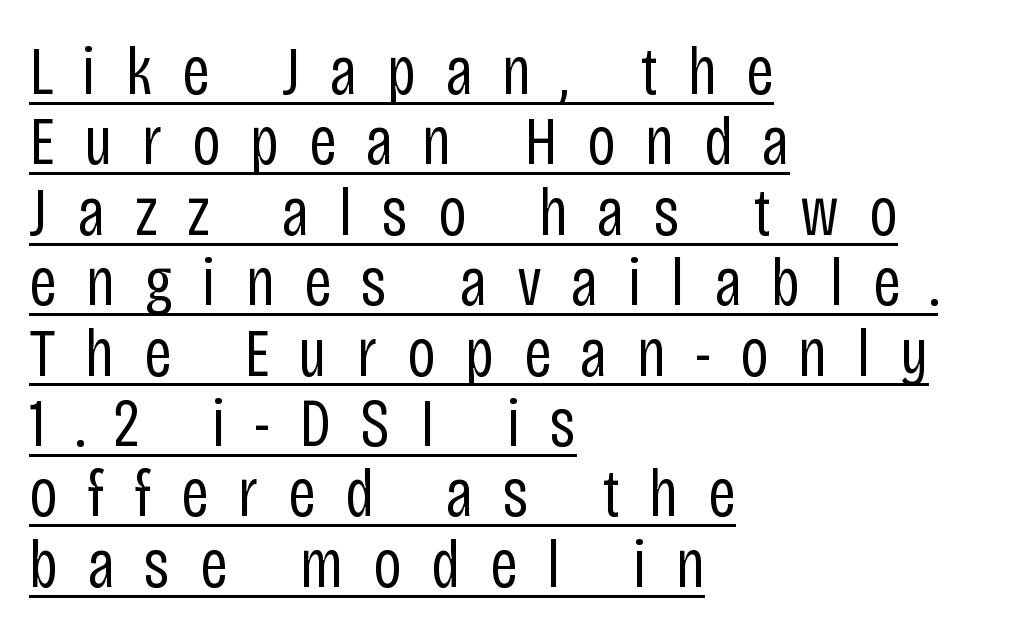
The image shows 69 px regular-weight, condensed sans-serif type, upright; set left-aligned, tight line spacing (1.02x), unusually wide letter spacing (+0.43 em), underlined; low stroke contrast and a large x-height.
